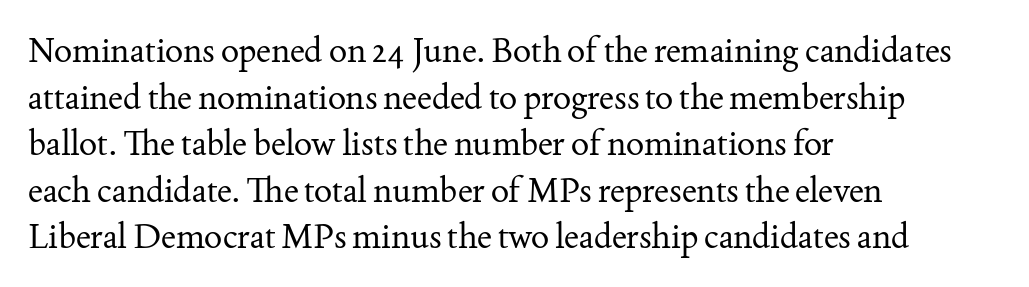
The image shows 34 px regular-weight serif type, upright; set left-aligned, normal line spacing (1.37x), normal letter spacing, not underlined; medium stroke contrast and a small x-height.
